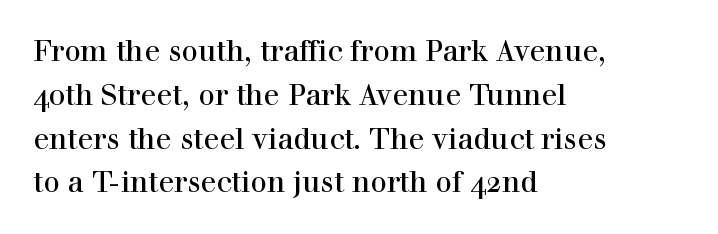
The setting favours the left margin, as ordinary paragraphs usually do. Short note: letters normally spaced. Vertical strokes here are truly vertical. The area under the type is left untouched. Varying glyph widths throughout — classic text-font behaviour.
